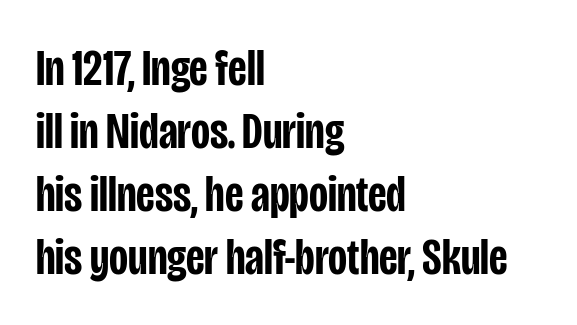
{"serif": "no", "italic": "no", "bold": "semi", "weight": "semibold", "width": "condensed", "stroke_contrast": "low", "x_height": "large", "monospaced": "no", "underline": "no", "align": "left", "line_spacing_ratio": 1.21, "letter_spacing": "normal", "letter_spacing_em": 0.0, "glyph_px": 52}
